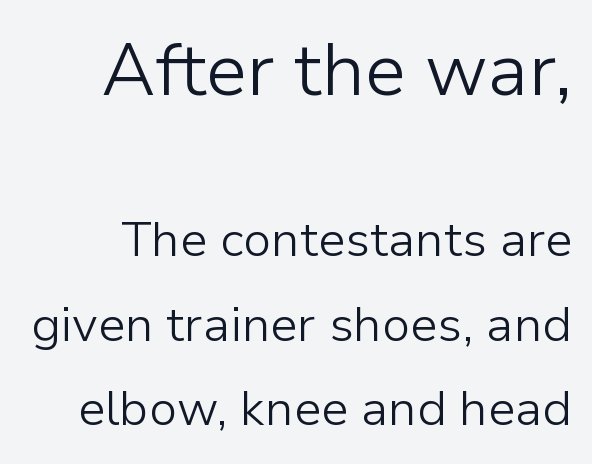
Caption: standard tracking, unaltered. The cut favours lightness, reaching ordinary text weight at its darkest. No feet cap the strokes, marking this as sans-serif type. The initial chunk of copy outweighs the following chunk in type size. Here the designer chose a conventional face with non-uniform glyph widths.
